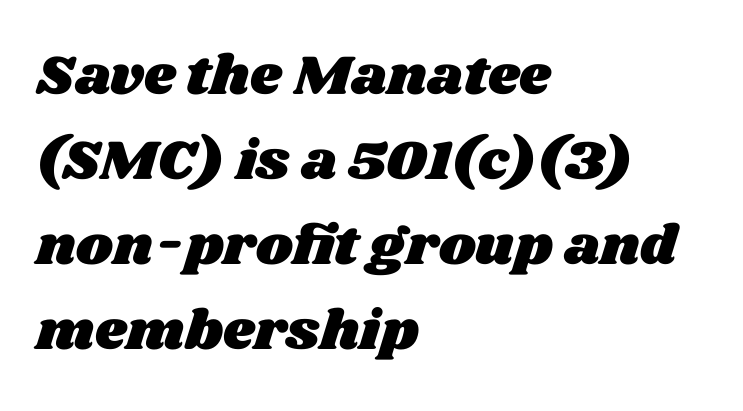
The image shows 56 px wide type; set left-aligned, normal line spacing (1.52x), normal letter spacing, not underlined; medium stroke contrast and a large x-height.
